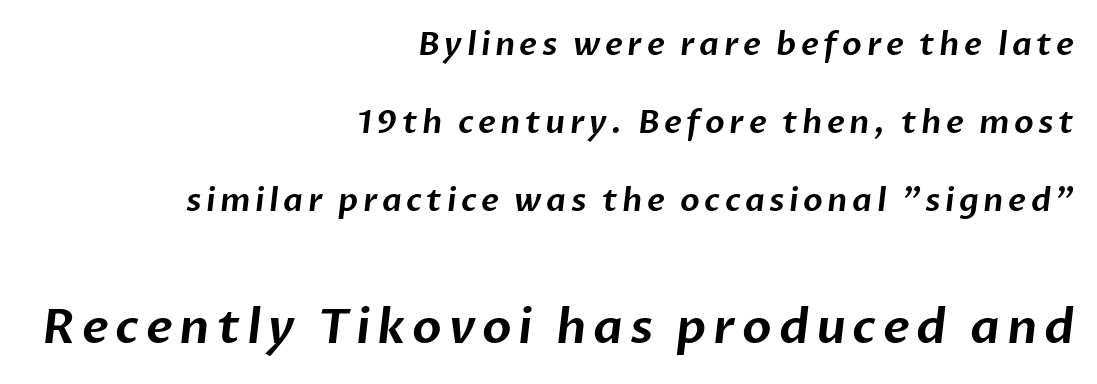
{"serif": "no", "width": "normal", "stroke_contrast": "low", "x_height": "medium", "monospaced": "no", "underline": "no", "align": "right", "line_spacing": "loose", "line_spacing_ratio": 2.43, "larger_block": "second", "size_ratio": 1.5, "glyph_px": 48}
